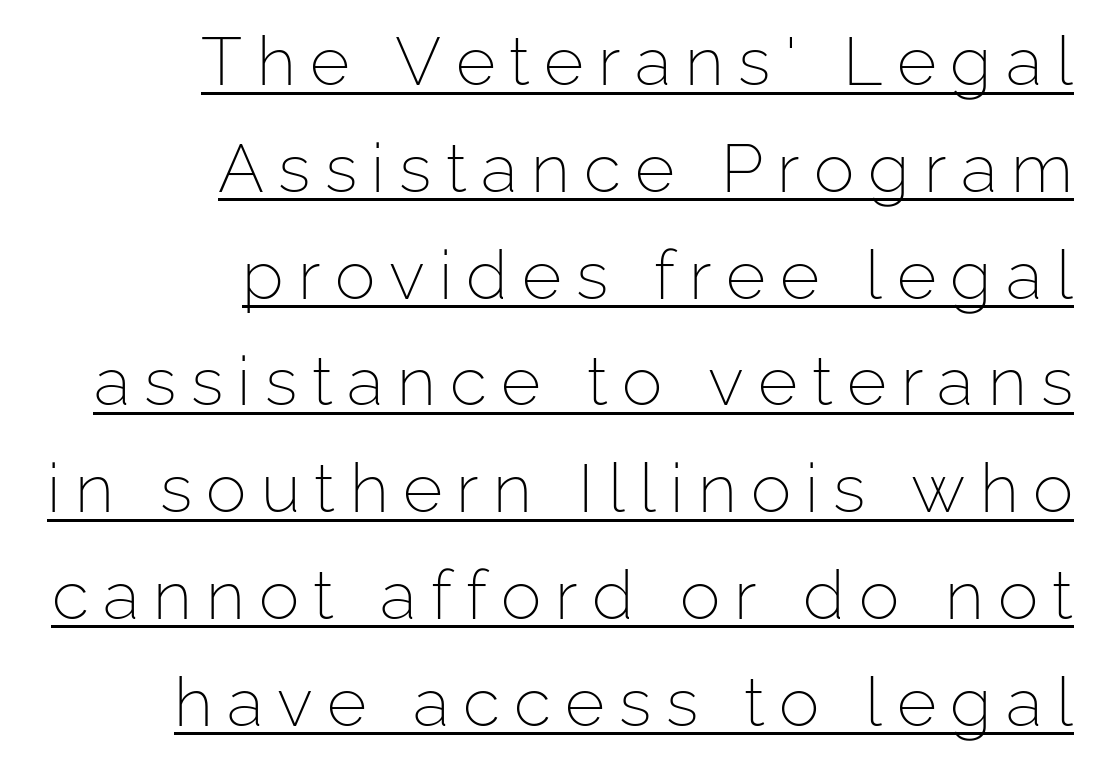
The image shows 68 px light sans-serif type, upright; set right-aligned, normal line spacing (1.57x), unusually wide letter spacing (+0.21 em), underlined; low stroke contrast and a medium x-height.
